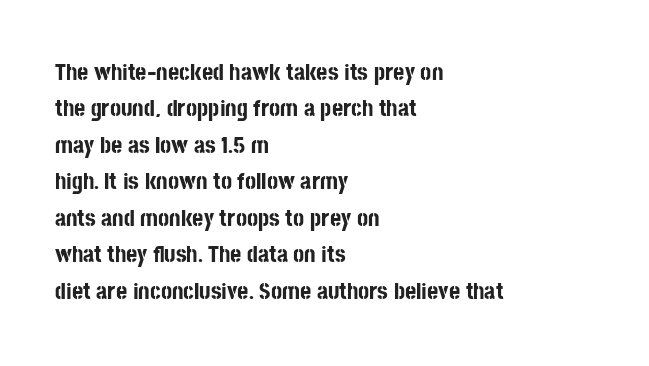
{"italic": "no", "bold": "yes", "underline": "no", "align": "left", "line_spacing": "normal", "line_spacing_ratio": 1.52, "letter_spacing": "normal", "letter_spacing_em": 0.0, "glyph_px": 24}
